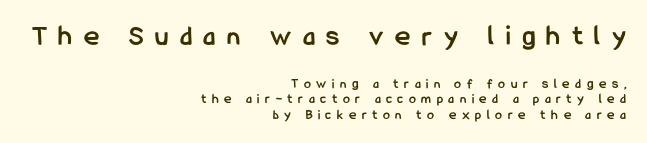
The lettering holds an erect, upright posture throughout. Each letter's strokes conclude bluntly, with no projecting serifs. Underlining? Definitely not there. The typesetter chose a ragged-left arrangement here.
